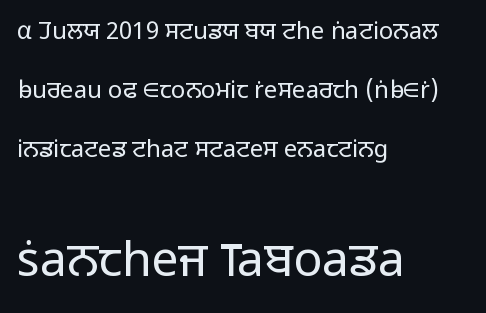
Q: Is the text bold? A: No.
Q: Is the text italic (slanted)? A: No, it is upright.
Q: Is the typeface a serif or a sans-serif typeface? A: Sans-serif.
Q: Is the text underlined? A: No.
Q: How is the paragraph aligned? A: Left-aligned.
Q: Is the spacing between letters normal or unusually wide? A: Normal.
Q: Is the spacing between lines tight, normal or loose? A: Loose.
Q: Which block of text is set in a larger size, the first (top) or the second (bottom)? A: The second (bottom) one.
Q: Width (condensed, normal, or wide)? A: Normal.
Q: Stroke contrast? A: Low.
Q: x-height? A: Medium.
Q: Monospaced? A: No.
